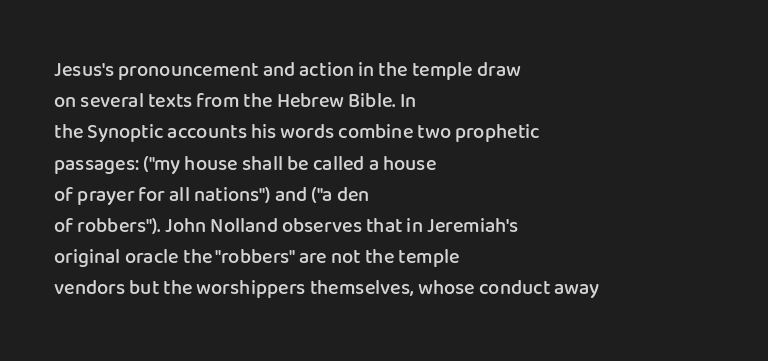
The image shows 20 px text type, upright; set left-aligned, normal line spacing (1.56x), normal letter spacing, not underlined.
